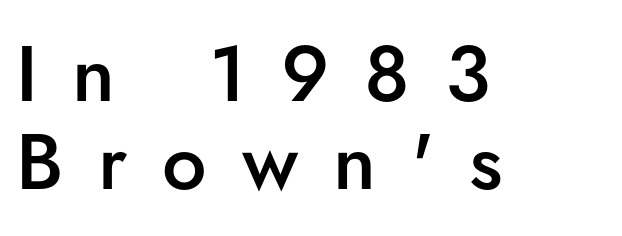
The image shows 79 px semibold sans-serif type, upright; set left-aligned, tight line spacing (1.12x), unusually wide letter spacing (+0.44 em), not underlined; low stroke contrast and a small x-height.
